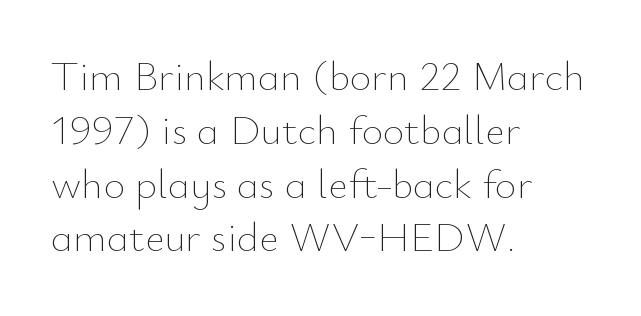
The image shows 42 px thin type, upright; set left-aligned, normal line spacing (1.28x), normal letter spacing, not underlined; low stroke contrast and a small x-height.
